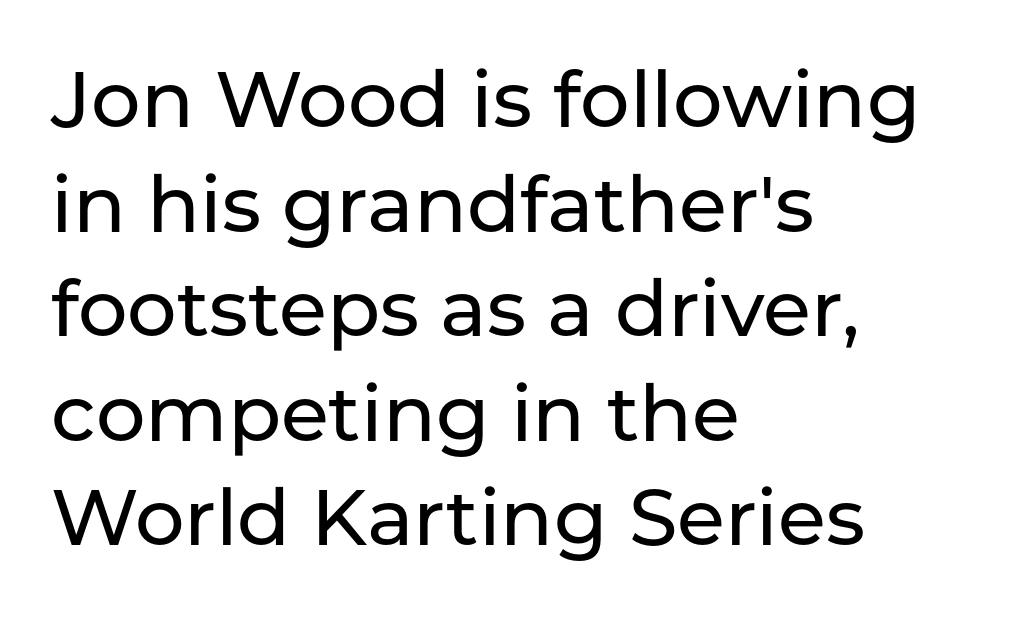
The font's upright variant was chosen for this text. Only glyphs here, with clear space below each row. A typesetter would call this proportional, since set widths differ per character. The lines in this sample share a left origin and differ only in where they stop. The text was rendered using a sans face with plain stroke endings. The passage shown has conventional tracking throughout.
